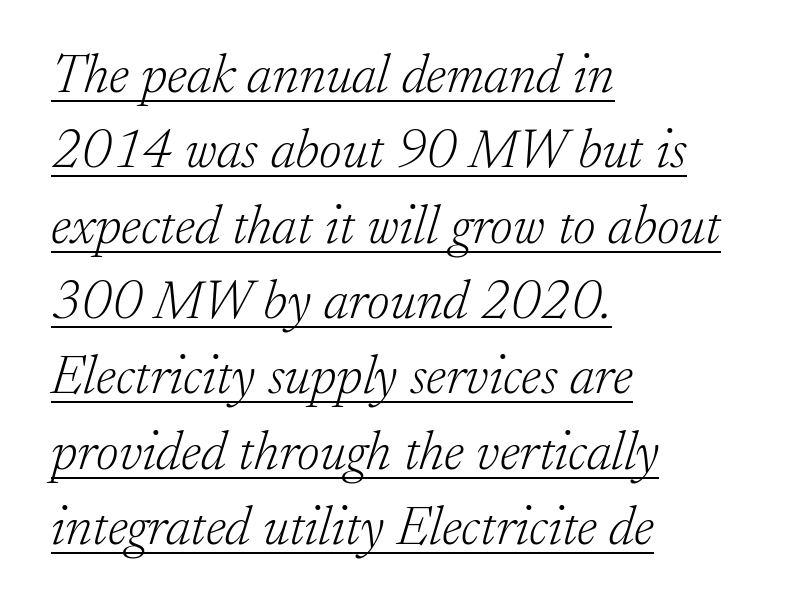
To sum up the face: it has serifs. The designer left line spacing at the default. Italic: yes, the glyphs are oblique. A continuous stroke trails under the words, as in a hyperlink. Stems and bowls with no extra thickness — not bold.
